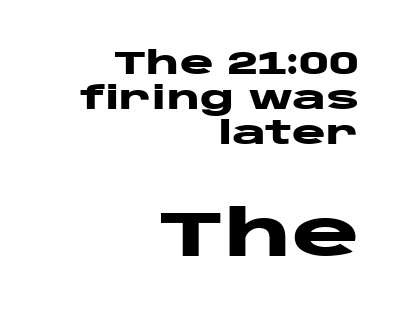
Q: Is the text bold? A: Yes.
Q: Is the text italic (slanted)? A: No, it is upright.
Q: Is the typeface a serif or a sans-serif typeface? A: Sans-serif.
Q: Is the text underlined? A: No.
Q: How is the paragraph aligned? A: Right-aligned.
Q: Is the spacing between letters normal or unusually wide? A: Normal.
Q: Is the spacing between lines tight, normal or loose? A: Tight.
Q: Which block of text is set in a larger size, the first (top) or the second (bottom)? A: The second (bottom) one.
Q: Width (condensed, normal, or wide)? A: Wide.
Q: Stroke contrast? A: Low.
Q: x-height? A: Large.
Q: Monospaced? A: No.
